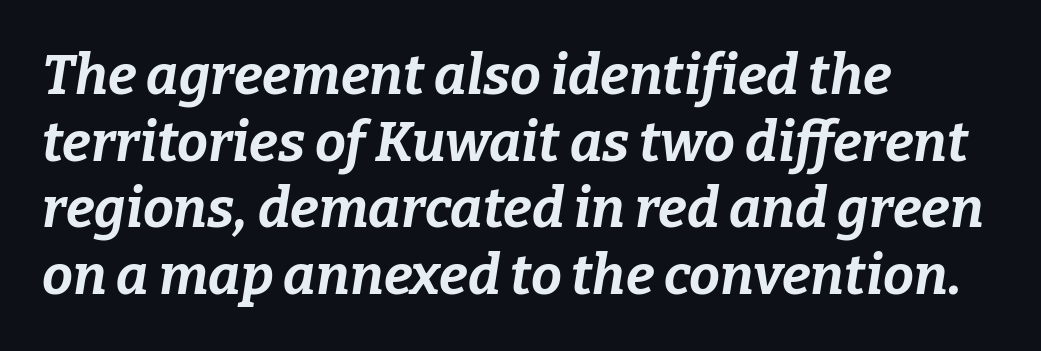
The image shows 55 px bold type, italic (leaning right); set left-aligned, line spacing 1.21x, normal letter spacing, not underlined; low stroke contrast and a medium x-height.
